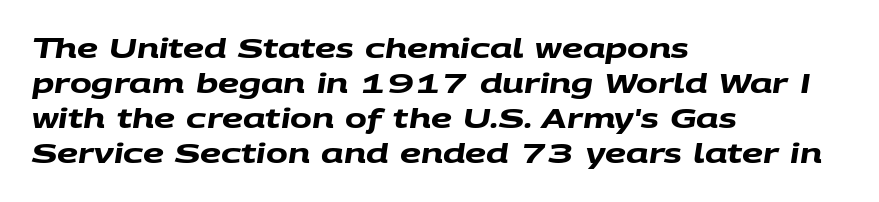
This rendering uses left alignment, leaving the right contour irregular. The passage shown stacks its lines at a standard gap. Unmarked baselines from the first word to the last. Is the letter spacing exaggerated? No — it looks like the ordinary default. As a designer I'd log this as weight 700, bold.
